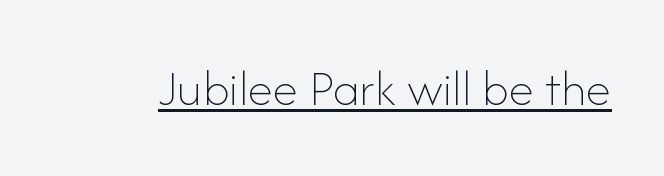
{"italic": "no", "bold": "no", "weight": "thin", "width": "normal", "stroke_contrast": "low", "x_height": "small", "monospaced": "no", "underline": "yes", "letter_spacing": "normal", "letter_spacing_em": 0.0, "glyph_px": 52}
